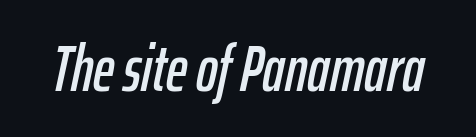
Q: Is the text italic (slanted)? A: Yes, it leans right by about 12 degrees.
Q: Is the text underlined? A: No.
Q: Is the spacing between letters normal or unusually wide? A: Normal.
Q: Width (condensed, normal, or wide)? A: Condensed.
Q: Stroke contrast? A: Low.
Q: x-height? A: Medium.
Q: Monospaced? A: No.
